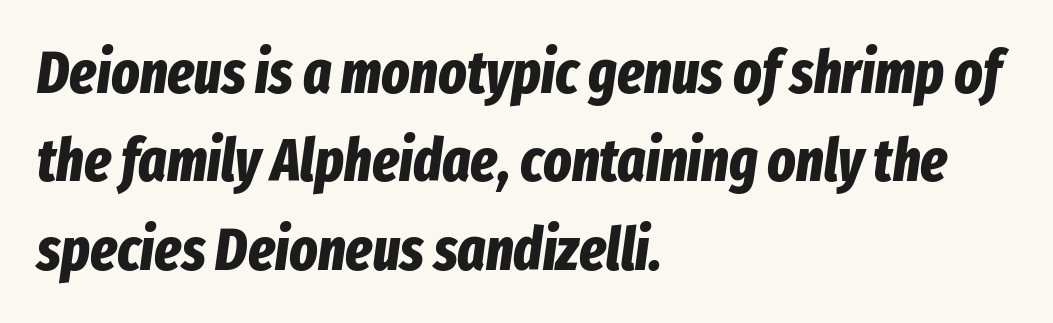
{"italic": "yes", "lean": "right", "slant_degrees": 8, "bold": "yes", "weight": "bold", "width": "condensed", "stroke_contrast": "low", "x_height": "medium", "monospaced": "no", "underline": "no", "align": "left", "line_spacing": "normal", "line_spacing_ratio": 1.5, "letter_spacing": "normal", "letter_spacing_em": 0.0, "glyph_px": 59}
